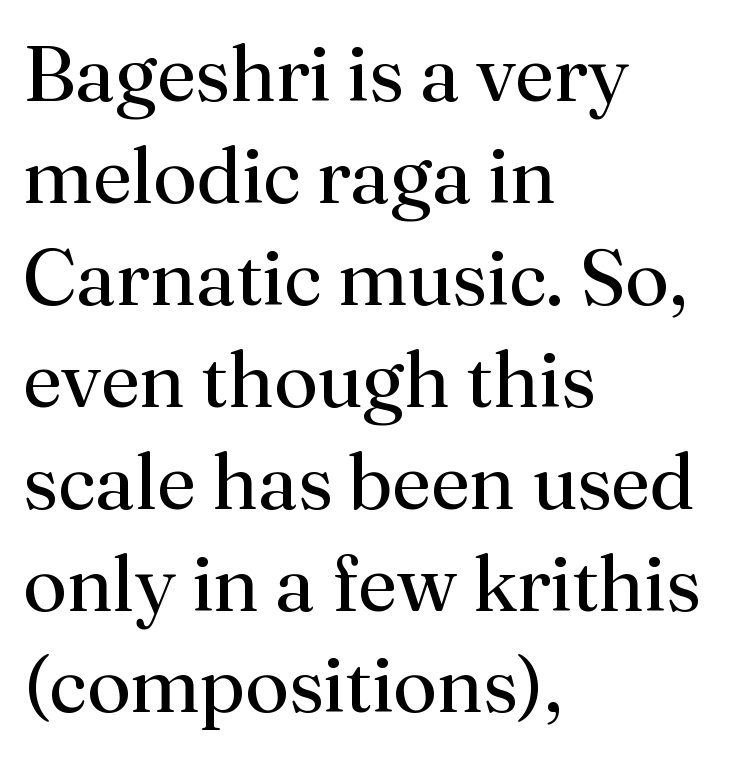
Notice how descenders clear the ascenders below comfortably — that's standard leading. Words appear dense and cohesive because spacing is normal. The rendering uses natural spacing where letterforms have individual widths. Every stem runs plumb, perpendicular to the baseline. A student would call this left alignment; a typographer would say flush left, rag right. A serif font was chosen for this passage.
